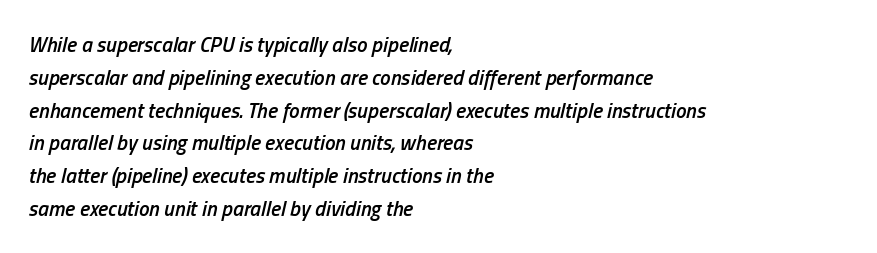
The image shows 21 px text type, italic (leaning right); set left-aligned, normal line spacing (1.56x), normal letter spacing, not underlined.
